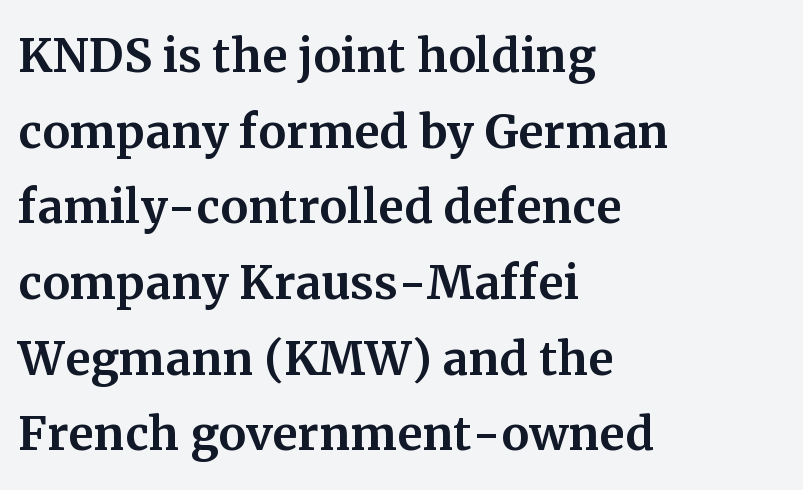
The image shows 62 px serif type, upright; set left-aligned, line spacing 1.22x, normal letter spacing, not underlined; medium stroke contrast and a medium x-height.
